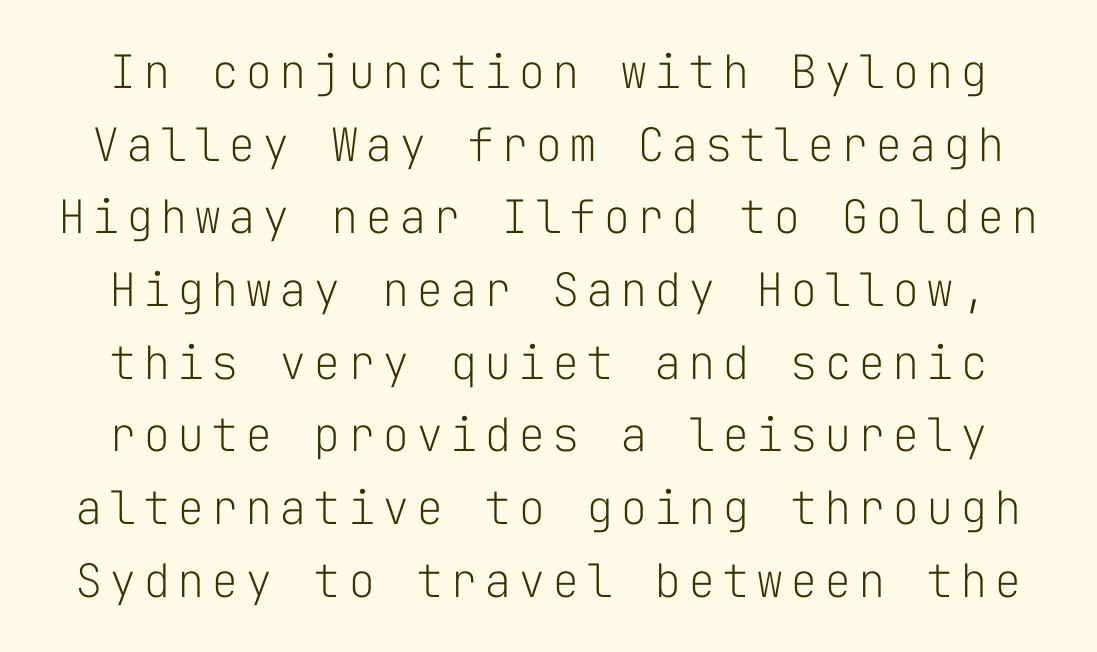
Are there feet on the stems? There aren't — it's a sans. The space beneath each line is pristine and unruled. On a weight scale, this lands at 450 or below. The letters stand straight up with perfectly vertical stems. These lines are rendered in a fixed-pitch font.
